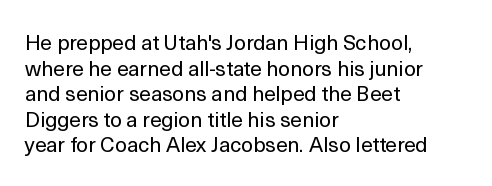
Does extra space separate the letters? No, they use regular spacing. The passage is arranged the way most books set body copy — flush left. The area under the type is left untouched. The face looks like a standard text weight, possibly lighter. Notice how the stems are strictly vertical — no italics here.
